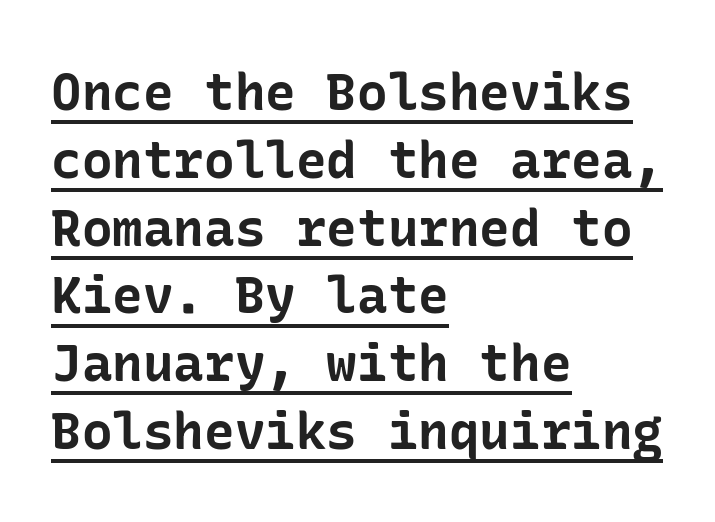
Which margin do the lines hug? The left one — the right edge is uneven. The passage shown is underscored from start to finish. The glyphs in this specimen are sans serif. Honestly, the letter spacing is just normal — you wouldn't notice it.
